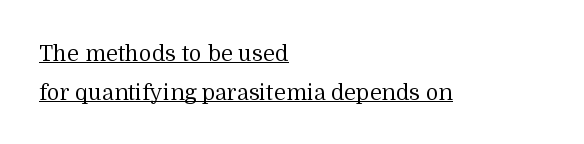
The image shows 22 px text type, upright; set left-aligned, line spacing 1.77x, normal letter spacing, underlined.
